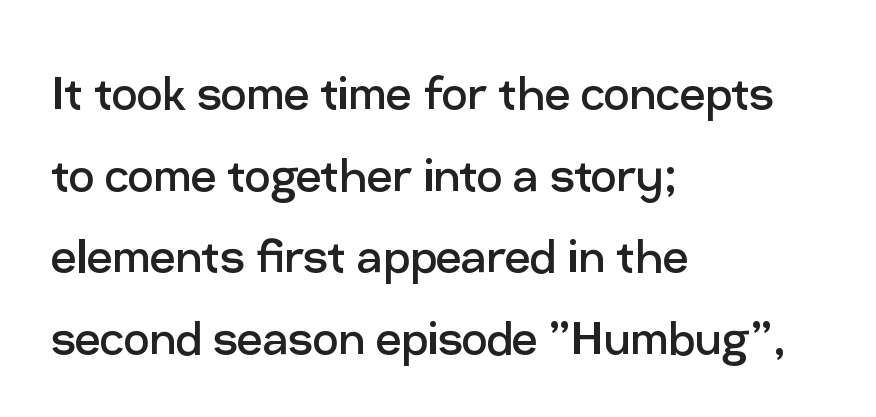
Q: Is the text bold? A: No.
Q: Is the text italic (slanted)? A: No, it is upright.
Q: Is the typeface a serif or a sans-serif typeface? A: Sans-serif.
Q: Is the text underlined? A: No.
Q: How is the paragraph aligned? A: Left-aligned.
Q: Is the spacing between letters normal or unusually wide? A: Normal.
Q: Is the spacing between lines tight, normal or loose? A: Normal.
Q: Width (condensed, normal, or wide)? A: Normal.
Q: Stroke contrast? A: Low.
Q: x-height? A: Medium.
Q: Monospaced? A: No.
